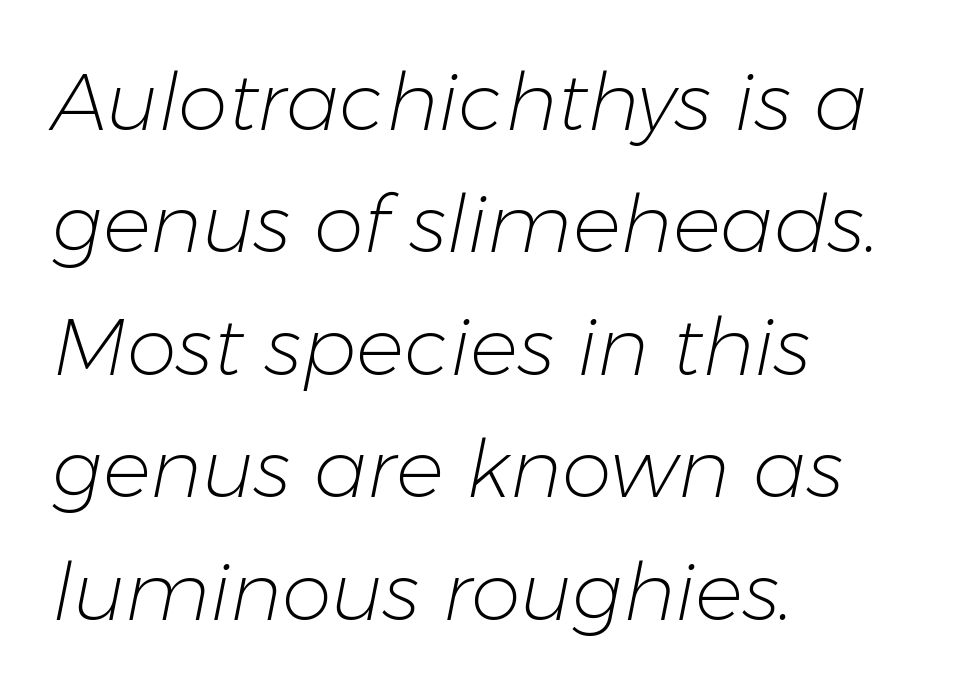
{"italic": "yes", "lean": "right", "slant_degrees": 11, "bold": "no", "weight": "light", "width": "normal", "stroke_contrast": "low", "x_height": "medium", "monospaced": "no", "underline": "no", "align": "left", "line_spacing": "normal", "line_spacing_ratio": 1.53, "letter_spacing": "normal", "letter_spacing_em": 0.0, "glyph_px": 80}
